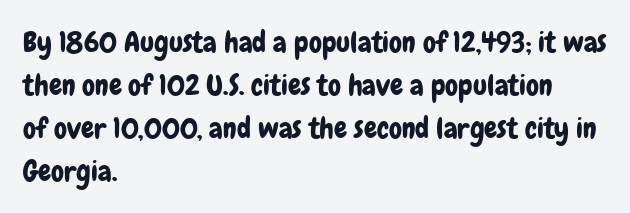
Q: Is the text italic (slanted)? A: No, it is upright.
Q: Is the typeface a serif or a sans-serif typeface? A: Sans-serif.
Q: Is the text underlined? A: No.
Q: How is the paragraph aligned? A: Left-aligned.
Q: Is the spacing between letters normal or unusually wide? A: Normal.
Q: Is the spacing between lines tight, normal or loose? A: Normal.
Q: Width (condensed, normal, or wide)? A: Condensed.
Q: Stroke contrast? A: Low.
Q: x-height? A: Medium.
Q: Monospaced? A: No.
